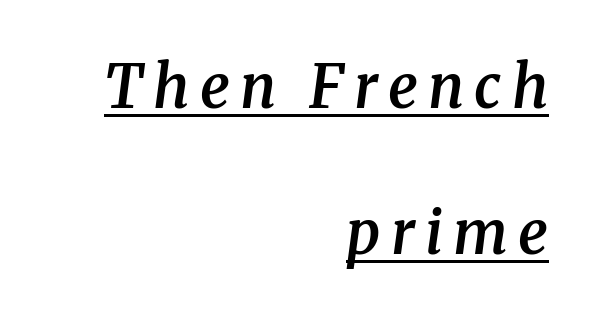
{"serif": "yes", "italic": "yes", "lean": "right", "slant_degrees": 8, "bold": "semi", "weight": "semibold", "width": "normal", "stroke_contrast": "medium", "x_height": "medium", "monospaced": "no", "underline": "yes", "align": "right", "line_spacing": "loose", "line_spacing_ratio": 2.48, "glyph_px": 59}
